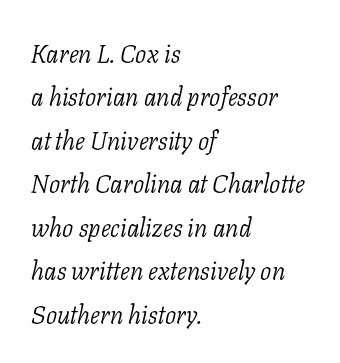
Has an underline been added? It has not. These lines stack with their left ends in a neat column. Tracking here is standard; glyphs follow each other at the usual distance. Bold? No — there's no thickening of the strokes. Notice how the stems are inclined rather than vertical — that's the hallmark of italics.
